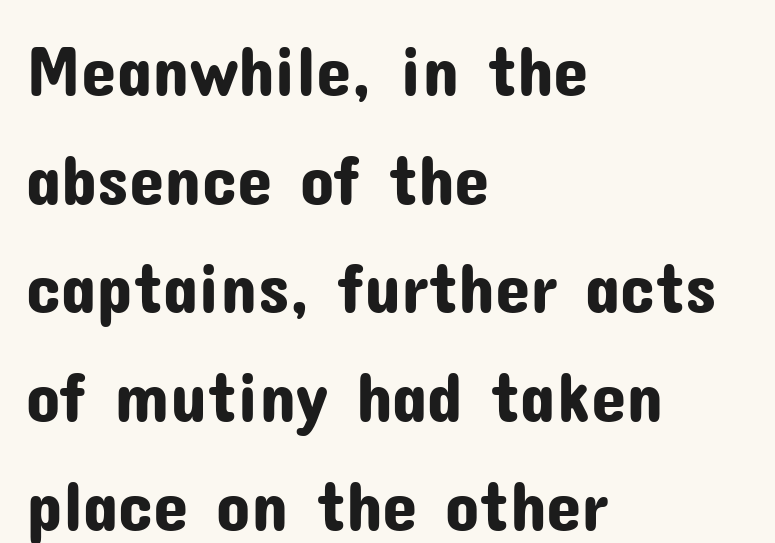
Q: Is the text italic (slanted)? A: No, it is upright.
Q: Is the typeface a serif or a sans-serif typeface? A: Sans-serif.
Q: Is the text underlined? A: No.
Q: How is the paragraph aligned? A: Left-aligned.
Q: Is the spacing between letters normal or unusually wide? A: Normal.
Q: Is the spacing between lines tight, normal or loose? A: Normal.
Q: Width (condensed, normal, or wide)? A: Normal.
Q: Stroke contrast? A: Low.
Q: x-height? A: Medium.
Q: Monospaced? A: No.
